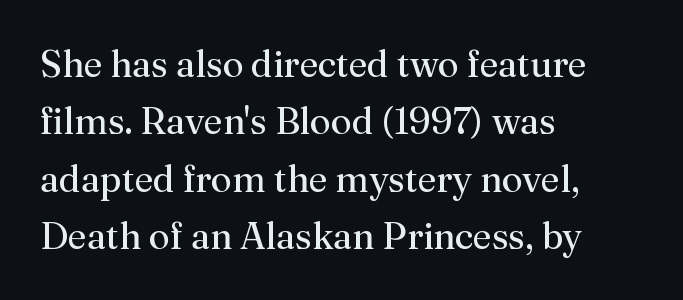
{"serif": "yes", "italic": "no", "bold": "no", "weight": "regular", "width": "normal", "stroke_contrast": "medium", "x_height": "medium", "monospaced": "no", "underline": "no", "align": "left", "line_spacing": "normal", "line_spacing_ratio": 1.55, "letter_spacing": "normal", "letter_spacing_em": 0.0, "glyph_px": 37}
